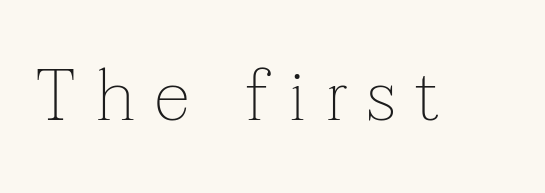
The rendering inserts visible extra space after every character. Yep, those are serifs on the letters. Character widths vary here, with narrow letters taking less room than wide ones. Has an underline been added? It has not. Italic: no, the glyphs are upright roman.
